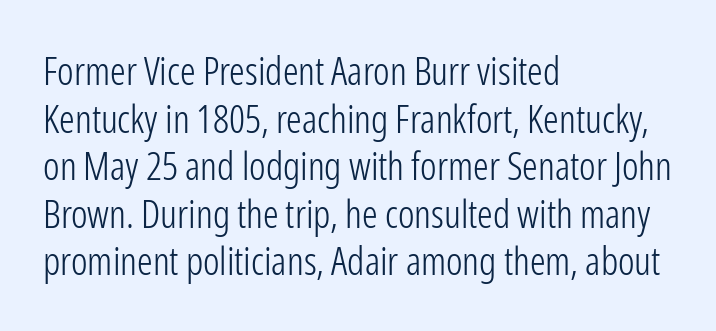
The axis of the letterforms is exactly vertical. Each letter keeps its own natural width here, so spacing adapts to shape. All the whitespace from short lines collects on the right. The words here are not underlined. Students, note that the glyphs here touch the page at normal intervals.
